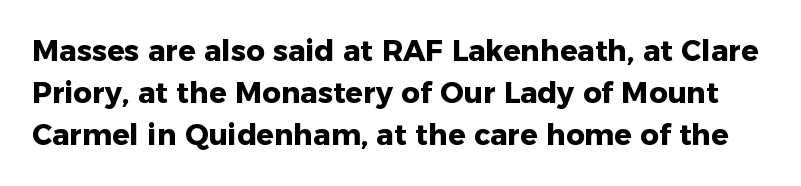
{"serif": "no", "italic": "no", "bold": "yes", "weight": "heavy", "width": "normal", "stroke_contrast": "low", "x_height": "medium", "monospaced": "no", "underline": "no", "line_spacing": "normal", "line_spacing_ratio": 1.45, "letter_spacing": "normal", "letter_spacing_em": 0.0, "glyph_px": 29}
